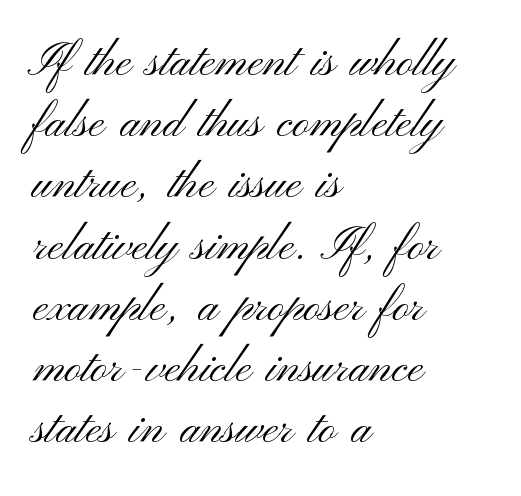
The letters look calm and open, with moderate or lighter stems. The lines are quadded left. These lines are rendered in a variable-pitch font. The type is set solid horizontally, with unmodified tracking. A normal amount of white space separates one row of letters from the next.
